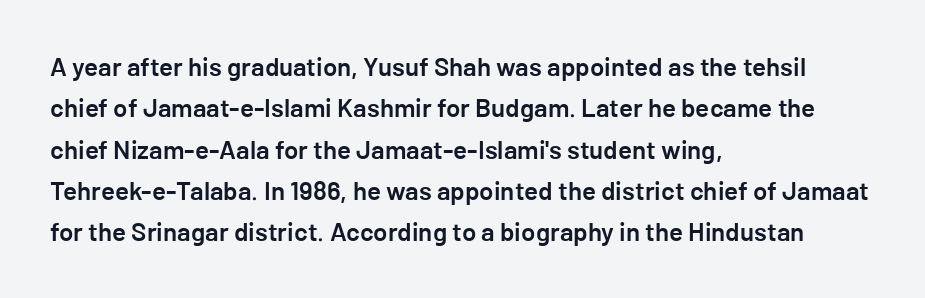
{"italic": "no", "bold": "semi", "underline": "no", "align": "left", "line_spacing": "normal", "line_spacing_ratio": 1.59, "letter_spacing": "normal", "letter_spacing_em": 0.0, "glyph_px": 26}
